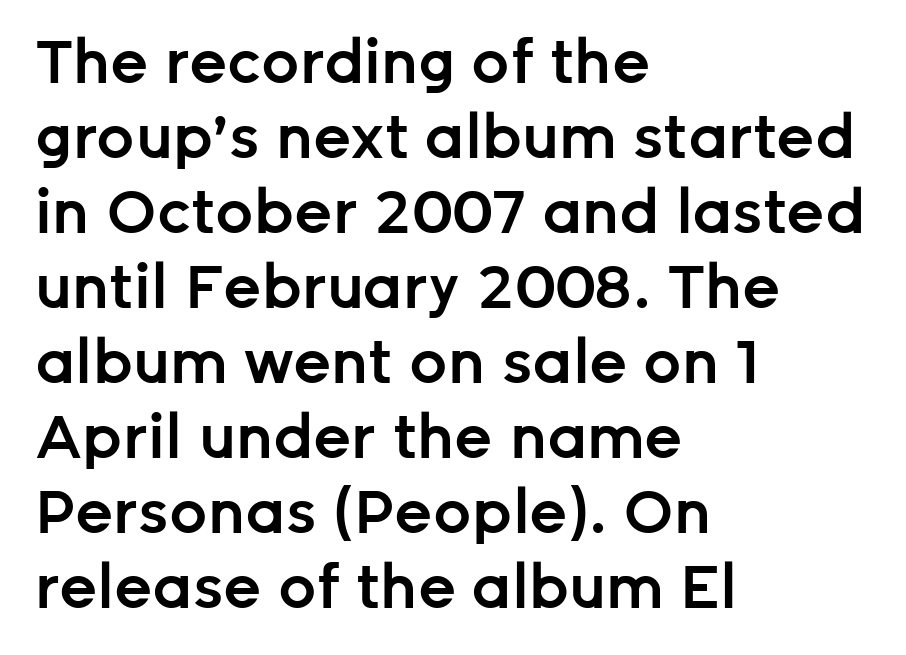
{"serif": "no", "italic": "no", "bold": "semi", "weight": "semibold", "width": "normal", "stroke_contrast": "low", "x_height": "medium", "monospaced": "no", "underline": "no", "align": "left", "line_spacing": "normal", "line_spacing_ratio": 1.25, "letter_spacing": "normal", "letter_spacing_em": 0.0, "glyph_px": 60}
